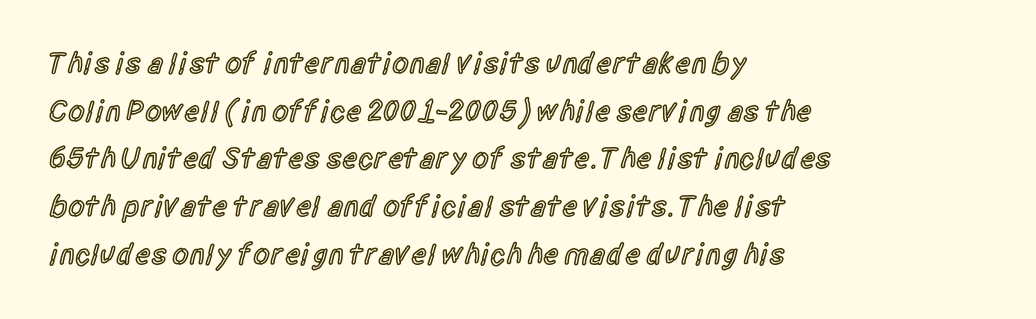
{"serif": "no", "bold": "semi", "weight": "semibold", "width": "condensed", "x_height": "large", "monospaced": "no", "underline": "no", "align": "left", "line_spacing": "normal", "line_spacing_ratio": 1.59, "letter_spacing": "normal", "letter_spacing_em": 0.0, "glyph_px": 30}
